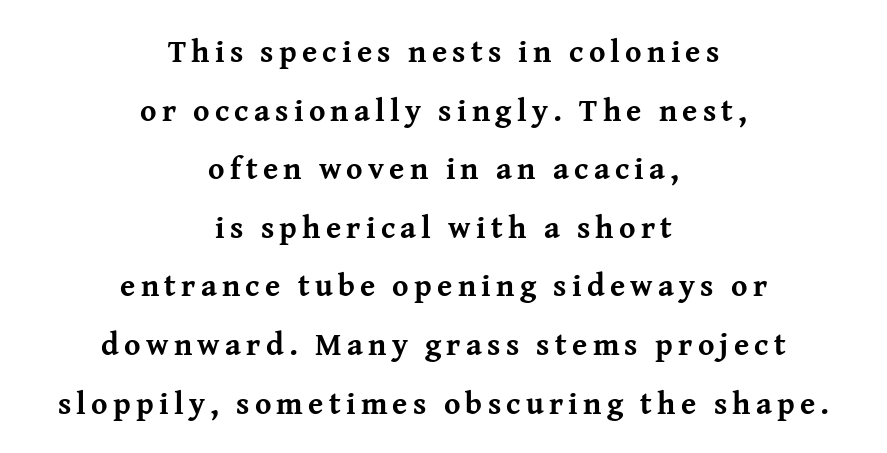
{"serif": "yes", "italic": "no", "bold": "yes", "weight": "bold", "width": "normal", "stroke_contrast": "medium", "x_height": "medium", "monospaced": "no", "underline": "no", "align": "center", "line_spacing_ratio": 1.89, "glyph_px": 31}
